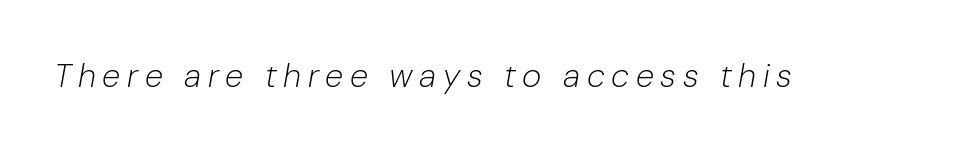
The face looks like a standard text weight, possibly lighter. The face used here is proportionally spaced, like ordinary book or web type. Underlining? Definitely not there. In terms of posture, this sample is oblique. There is plenty of visible air inserted between adjacent glyphs.
